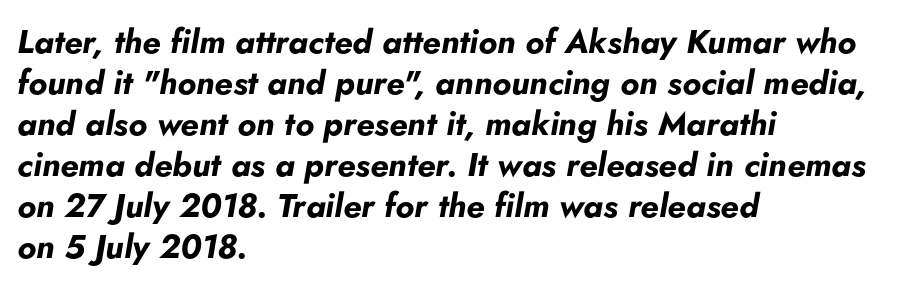
Descender tails drop into unmarked territory. Set as a true bold cut, around the 700 mark. Tall strokes in this sample are angled rather than plumb. Observe the ordinary spacing: letters are neighbours, not strangers. The paragraph has a hard left edge and a soft right edge.
